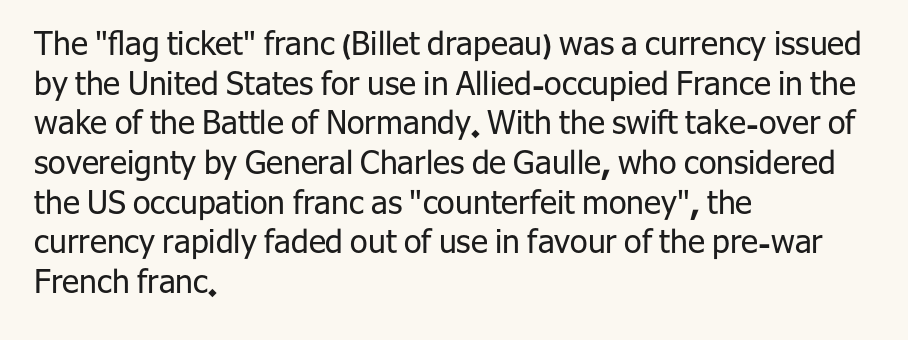
Heft: none added — not bold. A typesetter would mark this as roman, not italic. I'd call this a sans setting — the letters go barefoot. The paragraph has a hard left edge and a soft right edge.
